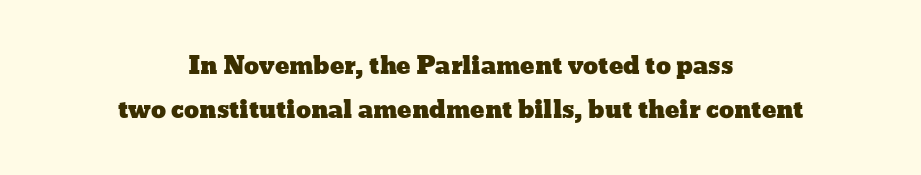
Q: Is the text italic (slanted)? A: No, it is upright.
Q: Is the text underlined? A: No.
Q: How is the paragraph aligned? A: Centered.
Q: Is the spacing between letters normal or unusually wide? A: Normal.
